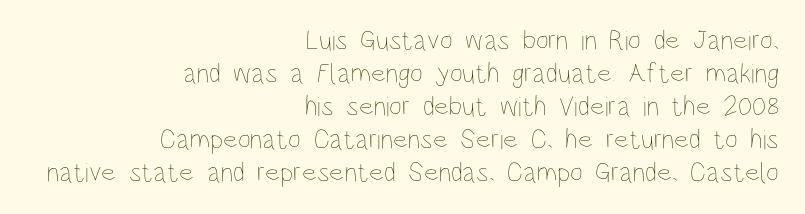
{"italic": "no", "bold": "no", "weight": "thin", "width": "condensed", "stroke_contrast": "low", "x_height": "large", "monospaced": "no", "underline": "no", "align": "right", "line_spacing_ratio": 1.18, "letter_spacing": "normal", "letter_spacing_em": 0.0, "glyph_px": 28}
